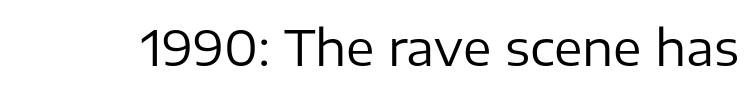
Observe the absence of serifs on each vertical stroke in this sample. The passage shown has conventional tracking throughout. Every character sits straight up, as roman type does. No letter is thick-stroked: the sample isn't bold. Think of a printed novel: that variable character pitch is what you see here. The area under the type is left untouched.
